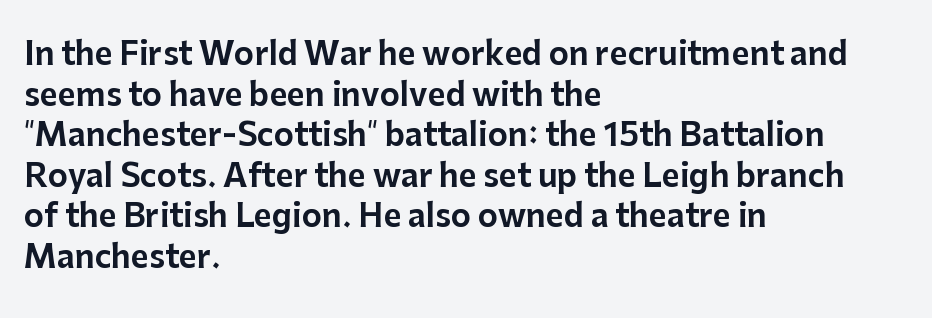
Q: Is the text italic (slanted)? A: No, it is upright.
Q: Is the typeface a serif or a sans-serif typeface? A: Sans-serif.
Q: Is the text underlined? A: No.
Q: How is the paragraph aligned? A: Left-aligned.
Q: Is the spacing between letters normal or unusually wide? A: Normal.
Q: Is the spacing between lines tight, normal or loose? A: Normal.
Q: Width (condensed, normal, or wide)? A: Normal.
Q: Stroke contrast? A: Low.
Q: x-height? A: Medium.
Q: Monospaced? A: No.
